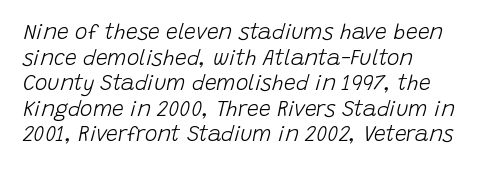
Does the lettering tilt? It does — this is italic. Words appear dense and cohesive because spacing is normal. The letterforms sit at book weight or below. The strip under each line holds only bare page. This sample is left-justified, so line endings fall wherever the words run out.
